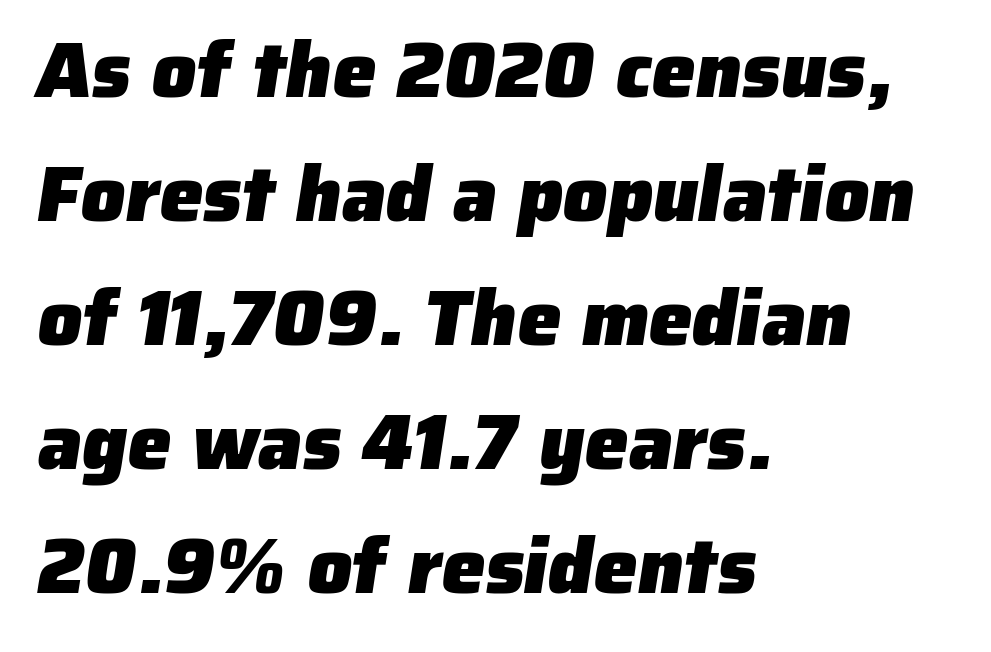
Q: Is the text bold? A: Yes.
Q: Is the typeface a serif or a sans-serif typeface? A: Sans-serif.
Q: Is the text underlined? A: No.
Q: How is the paragraph aligned? A: Left-aligned.
Q: Is the spacing between letters normal or unusually wide? A: Normal.
Q: Is the spacing between lines tight, normal or loose? A: Normal.
Q: Width (condensed, normal, or wide)? A: Normal.
Q: Stroke contrast? A: Low.
Q: x-height? A: Medium.
Q: Monospaced? A: No.
